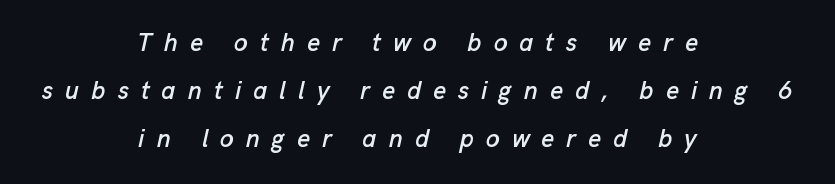
Q: Is the text italic (slanted)? A: Yes, it leans right by about 13 degrees.
Q: Is the text underlined? A: No.
Q: How is the paragraph aligned? A: Centered.
Q: Is the spacing between letters normal or unusually wide? A: Unusually wide.
Q: Is the spacing between lines tight, normal or loose? A: Loose.
